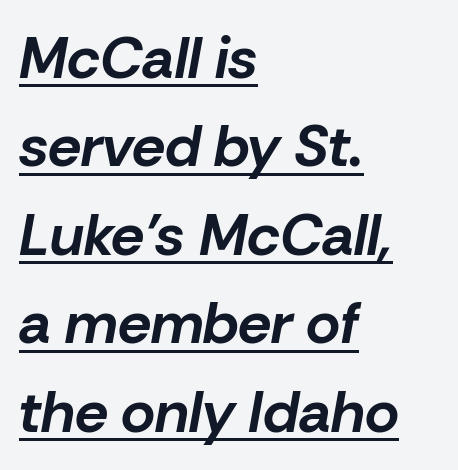
The image shows 59 px bold type, italic (leaning right); set left-aligned, normal line spacing (1.5x), normal letter spacing, underlined; low stroke contrast and a medium x-height.
